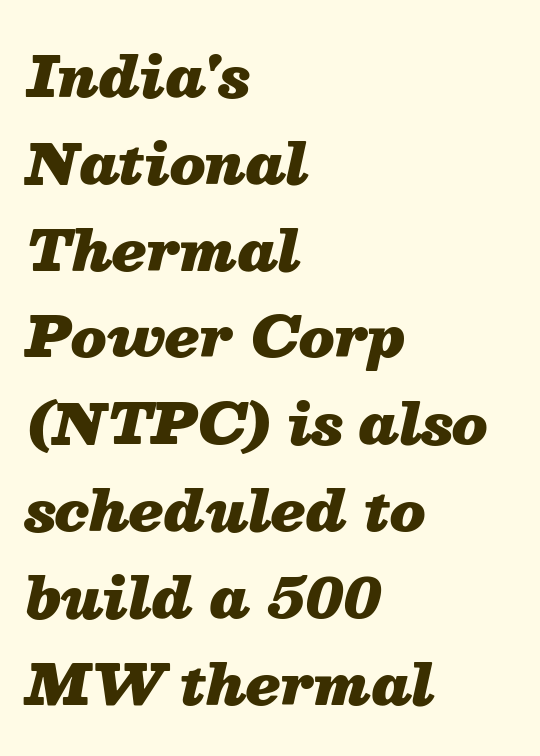
Q: Is the text bold? A: Yes.
Q: Is the text italic (slanted)? A: Yes, it leans right by about 13 degrees.
Q: Is the text underlined? A: No.
Q: How is the paragraph aligned? A: Left-aligned.
Q: Is the spacing between letters normal or unusually wide? A: Normal.
Q: Is the spacing between lines tight, normal or loose? A: Normal.
Q: Width (condensed, normal, or wide)? A: Normal.
Q: Stroke contrast? A: Medium.
Q: x-height? A: Medium.
Q: Monospaced? A: No.
